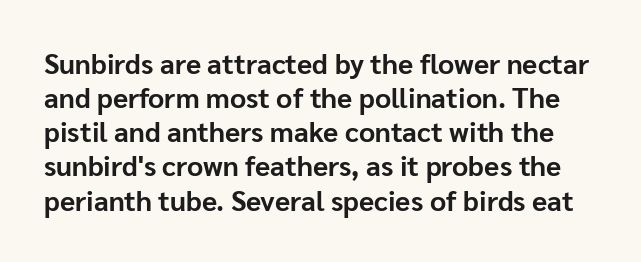
Q: Is the text bold? A: Yes.
Q: Is the text italic (slanted)? A: No, it is upright.
Q: Is the typeface a serif or a sans-serif typeface? A: Sans-serif.
Q: Is the text underlined? A: No.
Q: Is the spacing between letters normal or unusually wide? A: Normal.
Q: Width (condensed, normal, or wide)? A: Normal.
Q: Stroke contrast? A: Low.
Q: x-height? A: Medium.
Q: Monospaced? A: No.
